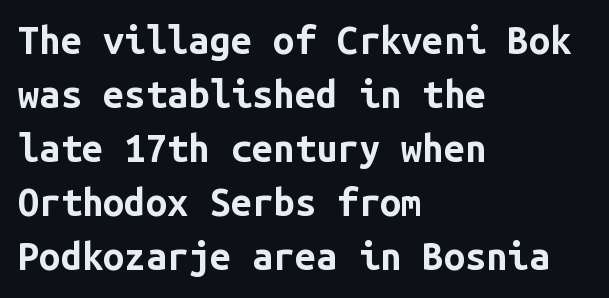
Q: Is the text bold? A: Yes.
Q: Is the text italic (slanted)? A: No, it is upright.
Q: Is the typeface a serif or a sans-serif typeface? A: Sans-serif.
Q: Is the text underlined? A: No.
Q: How is the paragraph aligned? A: Left-aligned.
Q: Is the spacing between letters normal or unusually wide? A: Normal.
Q: Is the spacing between lines tight, normal or loose? A: Normal.
Q: Width (condensed, normal, or wide)? A: Normal.
Q: Stroke contrast? A: Low.
Q: x-height? A: Medium.
Q: Monospaced? A: Yes.
